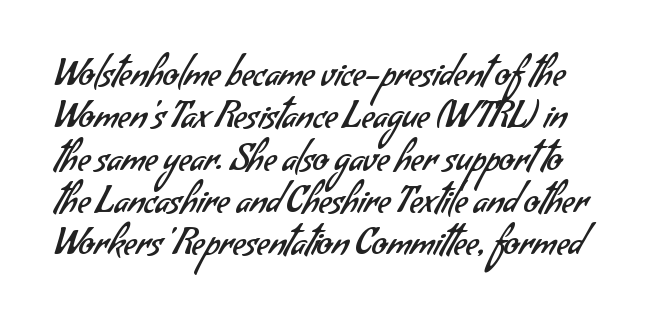
The image shows 35 px regular-weight sans-serif type; set line spacing 1.21x, normal letter spacing, not underlined; low stroke contrast and a small x-height.
